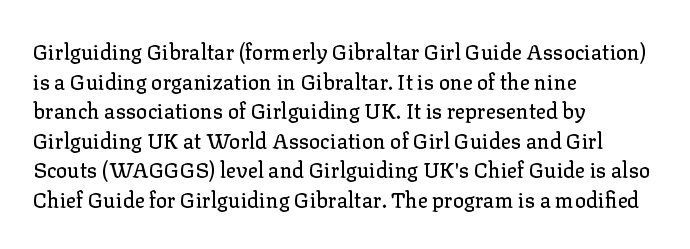
The image shows 21 px text type, upright; set left-aligned, normal line spacing (1.41x), normal letter spacing, not underlined.
